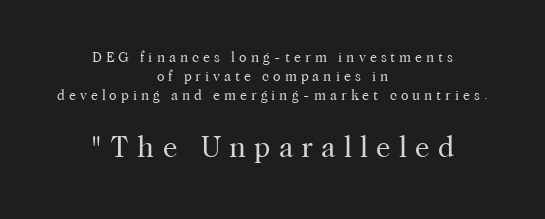
{"serif": "yes", "italic": "no", "bold": "no", "weight": "regular", "width": "normal", "stroke_contrast": "high", "x_height": "medium", "monospaced": "no", "underline": "no", "align": "center", "line_spacing": "normal", "line_spacing_ratio": 1.35, "letter_spacing": "wide", "letter_spacing_em": 0.28, "larger_block": "second", "size_ratio": 2.07, "glyph_px": 29}
